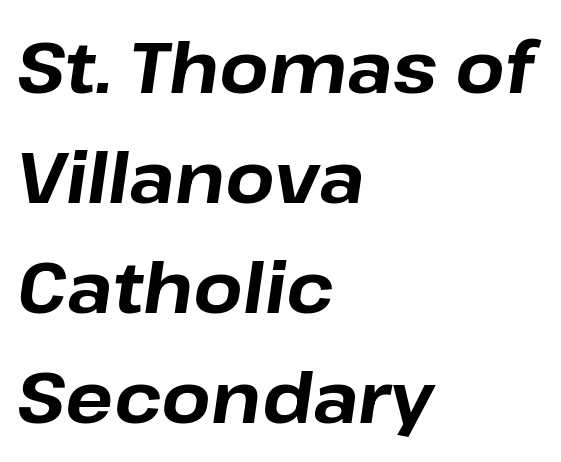
{"italic": "yes", "lean": "right", "slant_degrees": 8, "bold": "yes", "weight": "bold", "width": "normal", "stroke_contrast": "low", "x_height": "medium", "monospaced": "no", "underline": "no", "align": "left", "line_spacing": "normal", "line_spacing_ratio": 1.55, "letter_spacing": "normal", "letter_spacing_em": 0.0, "glyph_px": 71}
